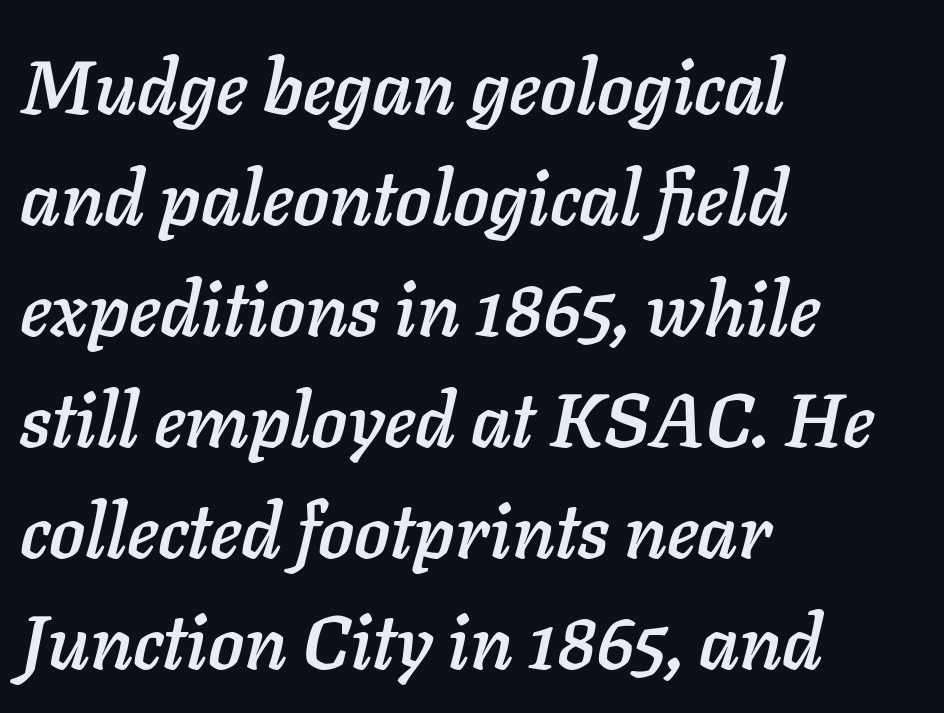
Looks like regular typesetting: each glyph gets only the width it needs. The space directly below the letters is spotless. The typography opts for an oblique posture over an upright one. Where is the straight margin? On the left. A typesetter would call this zero additional tracking.
